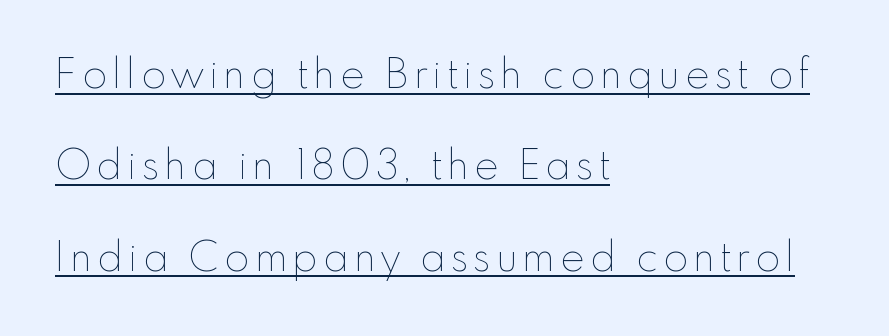
{"italic": "no", "bold": "no", "weight": "thin", "width": "normal", "stroke_contrast": "low", "x_height": "small", "monospaced": "no", "underline": "yes", "align": "left", "line_spacing": "loose", "line_spacing_ratio": 2.23, "glyph_px": 41}
